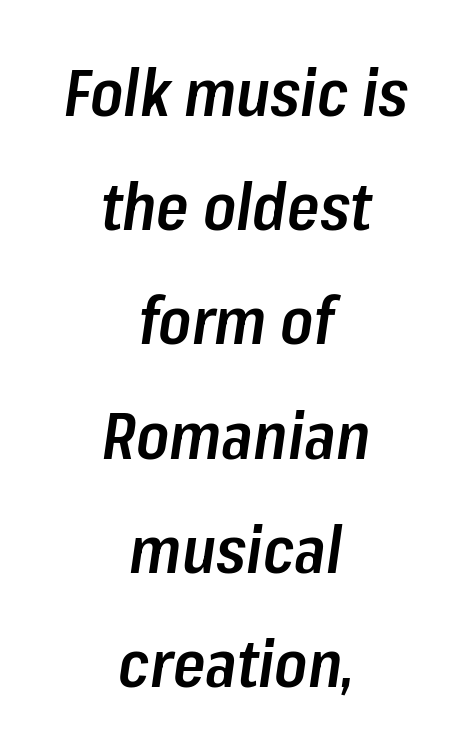
The glyphs have the mass of a demibold cut, below bold. Glance below the letters and you will spot only blank space. Alignment: centered. Every character sits at an angle, as italics do.
